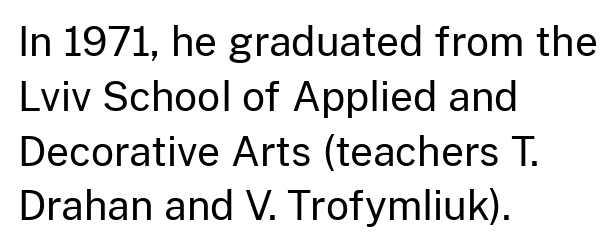
{"serif": "no", "italic": "no", "bold": "no", "weight": "regular", "width": "normal", "stroke_contrast": "low", "x_height": "medium", "monospaced": "no", "underline": "no", "align": "left", "line_spacing": "normal", "line_spacing_ratio": 1.37, "letter_spacing": "normal", "letter_spacing_em": 0.0, "glyph_px": 40}
